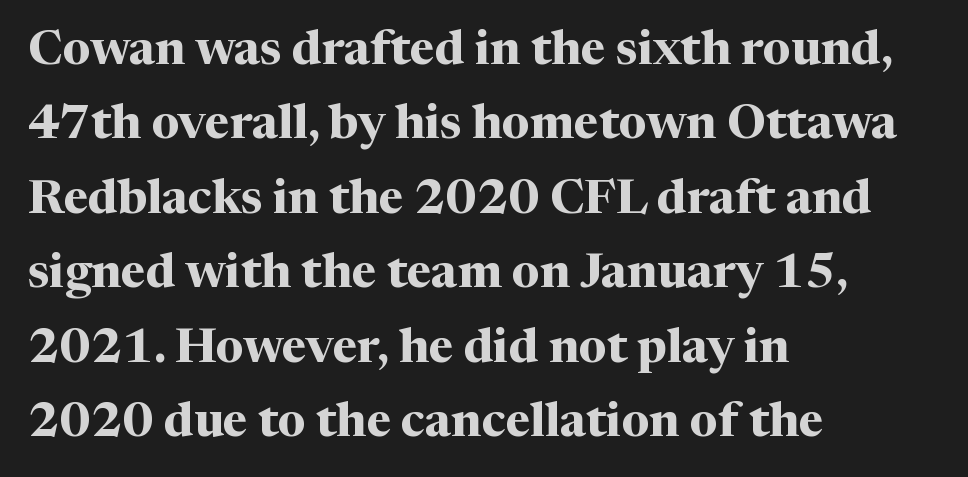
Q: Is the text bold? A: Yes.
Q: Is the text italic (slanted)? A: No, it is upright.
Q: Is the typeface a serif or a sans-serif typeface? A: Serif.
Q: Is the text underlined? A: No.
Q: How is the paragraph aligned? A: Left-aligned.
Q: Is the spacing between letters normal or unusually wide? A: Normal.
Q: Is the spacing between lines tight, normal or loose? A: Normal.
Q: Width (condensed, normal, or wide)? A: Normal.
Q: Stroke contrast? A: Medium.
Q: x-height? A: Medium.
Q: Monospaced? A: No.
